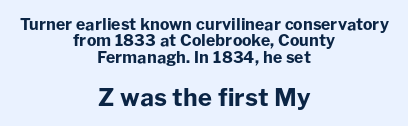
The image shows 24 px bold type, upright; set centered, tight line spacing (1.03x), normal letter spacing, not underlined; the second (bottom) block is 1.5x larger.
